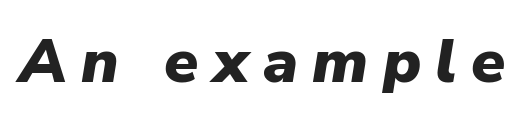
Q: Is the text bold? A: Yes.
Q: Is the text italic (slanted)? A: Yes, it leans right by about 9 degrees.
Q: Is the text underlined? A: No.
Q: Is the spacing between letters normal or unusually wide? A: Unusually wide.
Q: Width (condensed, normal, or wide)? A: Normal.
Q: Stroke contrast? A: Low.
Q: x-height? A: Medium.
Q: Monospaced? A: No.
